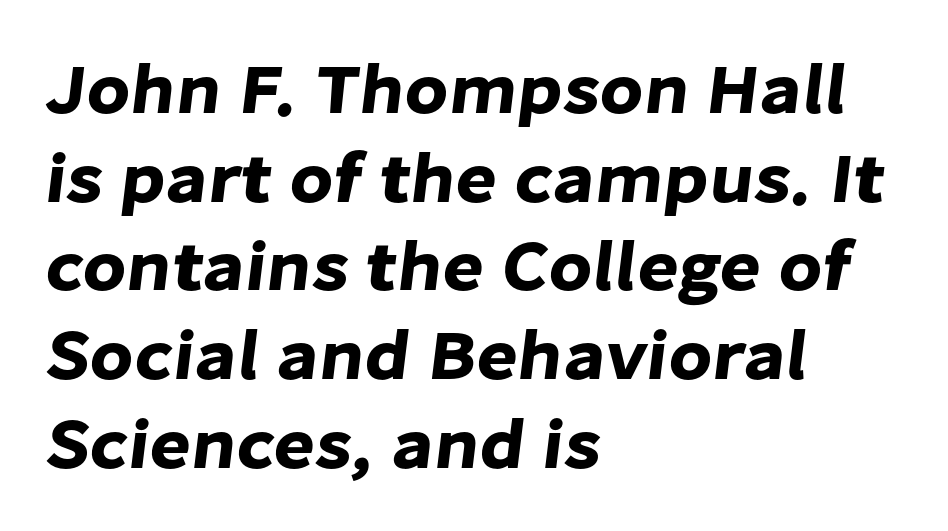
{"serif": "no", "width": "normal", "stroke_contrast": "low", "x_height": "medium", "monospaced": "no", "underline": "no", "align": "left", "line_spacing": "normal", "line_spacing_ratio": 1.25, "letter_spacing": "normal", "letter_spacing_em": 0.0, "glyph_px": 71}
